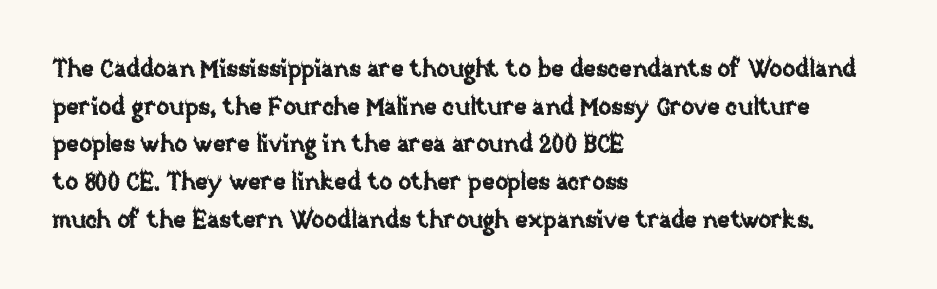
The image shows 24 px text type, upright; set left-aligned, normal line spacing (1.57x), normal letter spacing, not underlined.
